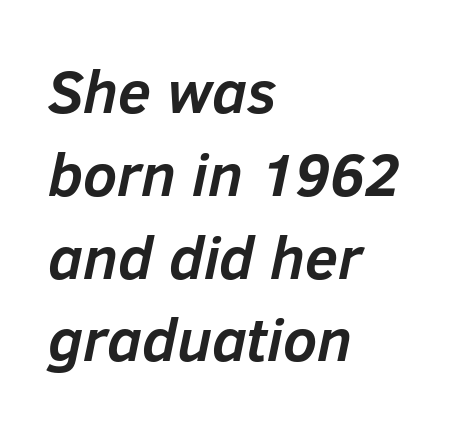
The sample has been set heavy, in full bold. Think of a printed novel: that variable character pitch is what you see here. Regular leading. Compared with typical body copy, the letter spacing here is the same. Every character sits at an angle, as italics do.
